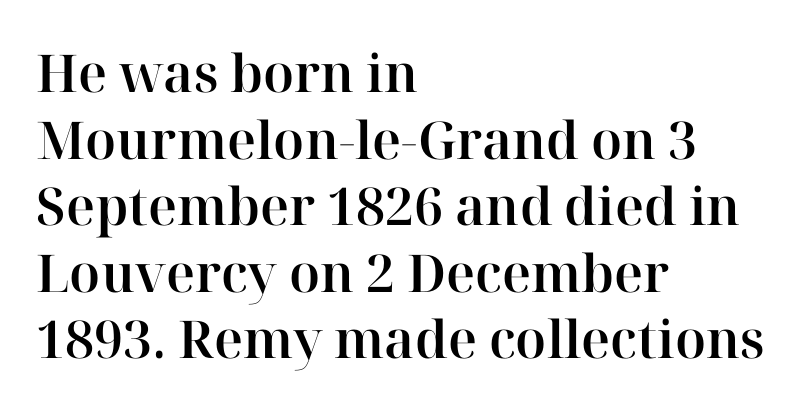
The image shows 52 px serif type, upright; set left-aligned, normal line spacing (1.28x), normal letter spacing, not underlined; high stroke contrast and a medium x-height.
